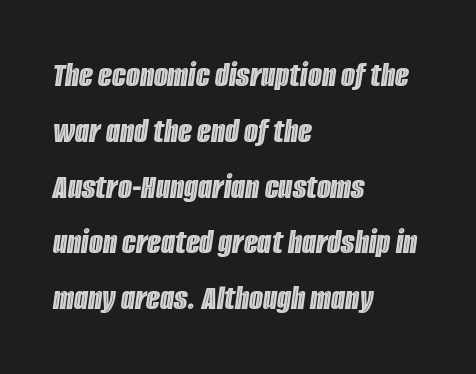
{"italic": "yes", "lean": "right", "slant_degrees": 8, "width": "condensed", "x_height": "large", "monospaced": "no", "underline": "no", "align": "left", "line_spacing": "normal", "line_spacing_ratio": 1.55, "letter_spacing": "normal", "letter_spacing_em": 0.0, "glyph_px": 36}
